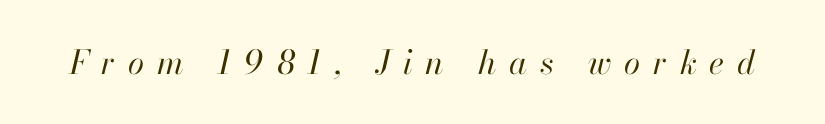
{"italic": "yes", "lean": "right", "slant_degrees": 13, "bold": "no", "weight": "regular", "width": "normal", "stroke_contrast": "high", "x_height": "small", "monospaced": "no", "underline": "no", "letter_spacing": "wide", "letter_spacing_em": 0.39, "glyph_px": 33}
